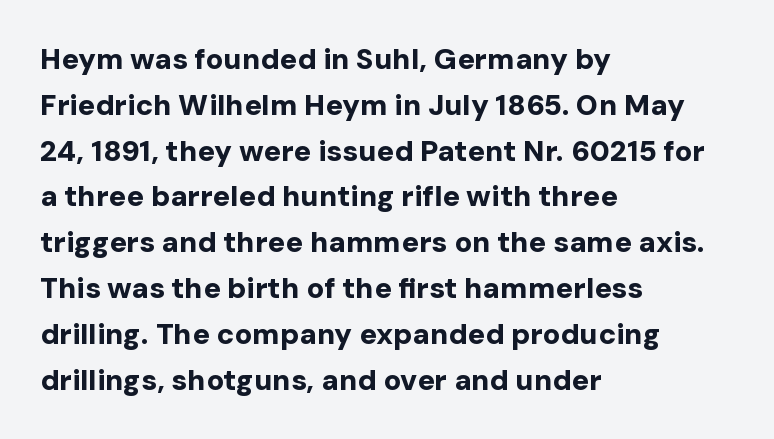
Horizontally, the lines are justified to the leading edge only. No feet cap the strokes, marking this as sans-serif type. Does the weight exceed regular? Yes, all the way to bold. No extra tracking has been applied to these lines. Clear beneath every line of the passage.
